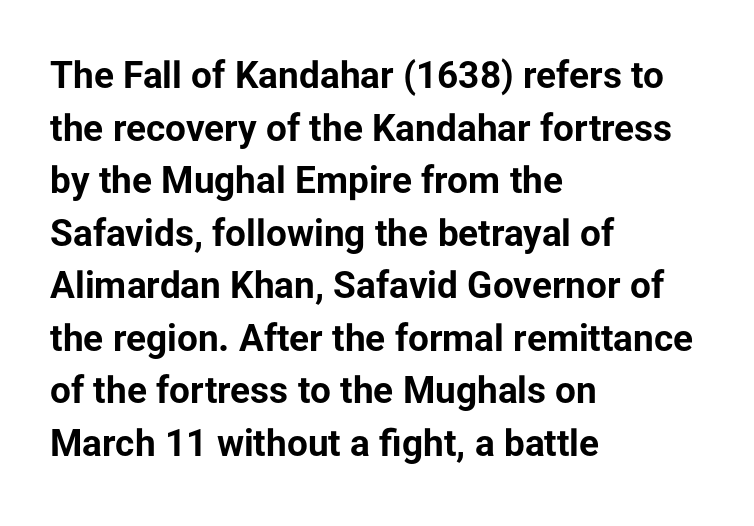
{"serif": "no", "italic": "no", "bold": "yes", "weight": "bold", "width": "normal", "stroke_contrast": "low", "x_height": "medium", "monospaced": "no", "underline": "no", "align": "left", "line_spacing": "normal", "line_spacing_ratio": 1.42, "letter_spacing": "normal", "letter_spacing_em": 0.0, "glyph_px": 37}
